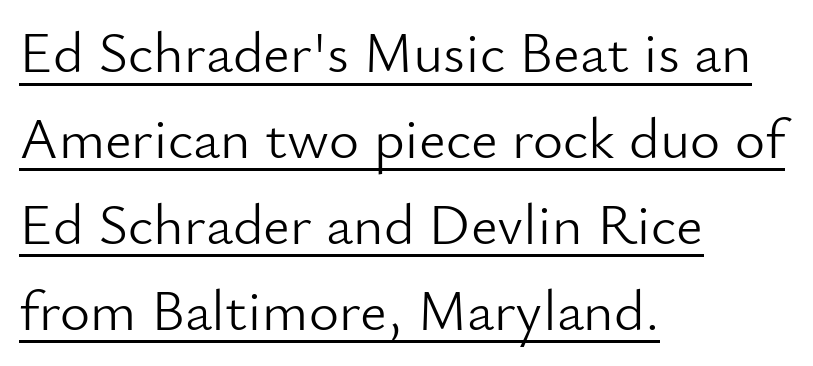
Q: Is the text bold? A: No.
Q: Is the text italic (slanted)? A: No, it is upright.
Q: Is the typeface a serif or a sans-serif typeface? A: Sans-serif.
Q: Is the text underlined? A: Yes.
Q: How is the paragraph aligned? A: Left-aligned.
Q: Is the spacing between letters normal or unusually wide? A: Normal.
Q: Is the spacing between lines tight, normal or loose? A: Normal.
Q: Width (condensed, normal, or wide)? A: Normal.
Q: Stroke contrast? A: Low.
Q: x-height? A: Small.
Q: Monospaced? A: No.
